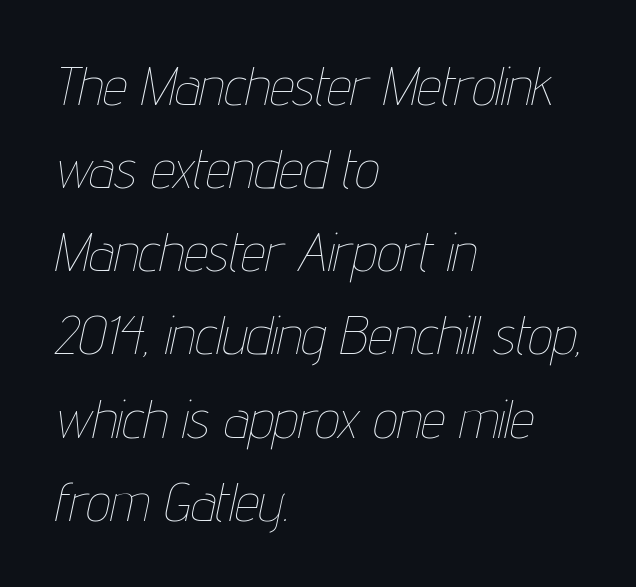
Q: Is the text bold? A: No.
Q: Is the text italic (slanted)? A: Yes, it leans right by about 12 degrees.
Q: Is the text underlined? A: No.
Q: How is the paragraph aligned? A: Left-aligned.
Q: Is the spacing between letters normal or unusually wide? A: Normal.
Q: Is the spacing between lines tight, normal or loose? A: Normal.
Q: Width (condensed, normal, or wide)? A: Condensed.
Q: Stroke contrast? A: Low.
Q: x-height? A: Medium.
Q: Monospaced? A: No.
